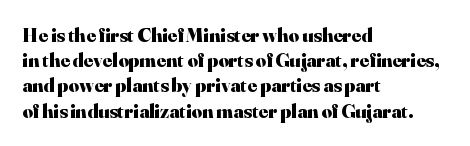
The image shows 20 px bold type, upright; set left-aligned, normal line spacing (1.26x), normal letter spacing, not underlined.
